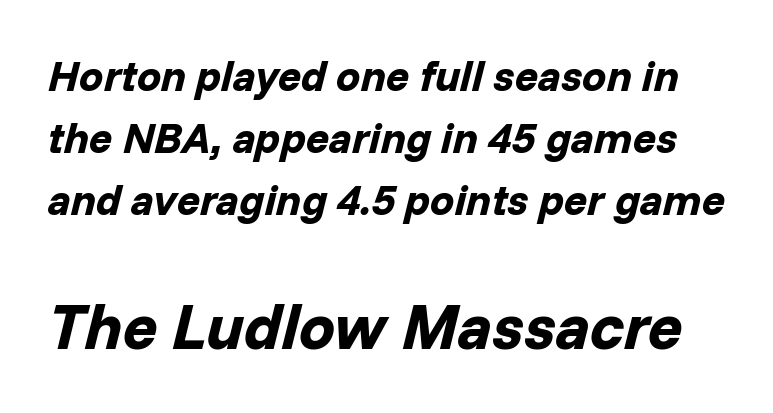
Q: Is the text bold? A: Yes.
Q: Is the text italic (slanted)? A: Yes, it leans right by about 14 degrees.
Q: Is the text underlined? A: No.
Q: Is the spacing between letters normal or unusually wide? A: Normal.
Q: Is the spacing between lines tight, normal or loose? A: Normal.
Q: Which block of text is set in a larger size, the first (top) or the second (bottom)? A: The second (bottom) one.
Q: Width (condensed, normal, or wide)? A: Normal.
Q: Stroke contrast? A: Low.
Q: x-height? A: Medium.
Q: Monospaced? A: No.
